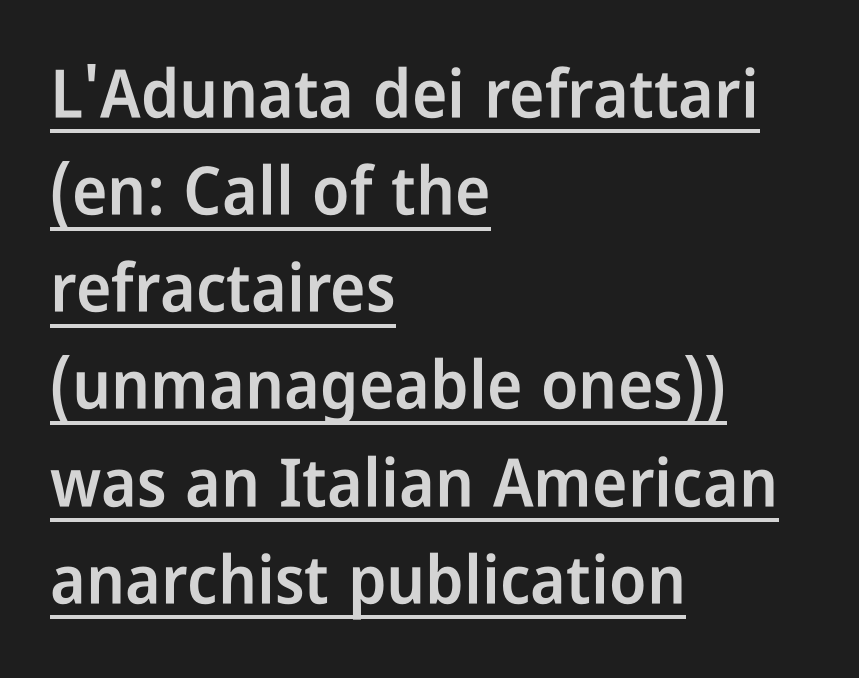
{"serif": "no", "italic": "no", "bold": "semi", "weight": "semibold", "width": "condensed", "stroke_contrast": "low", "x_height": "medium", "monospaced": "no", "underline": "yes", "align": "left", "line_spacing": "normal", "line_spacing_ratio": 1.45, "letter_spacing": "normal", "letter_spacing_em": 0.0, "glyph_px": 67}
